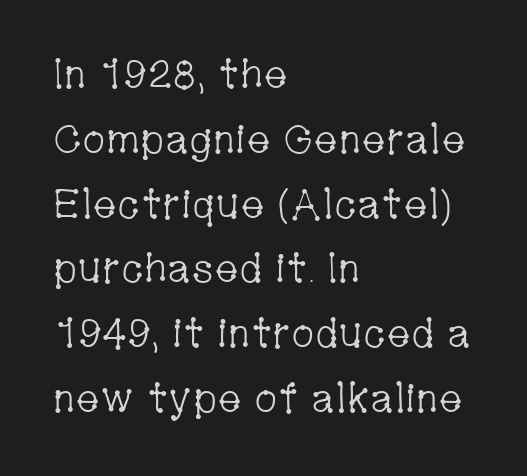
The letters stand straight up with perfectly vertical stems. Glance below the letters and you will spot only blank space. Font category for this specimen: serif. The rendering keeps characters at their native spacing. Spacing verdict: proportional, widths tailored to each character.
